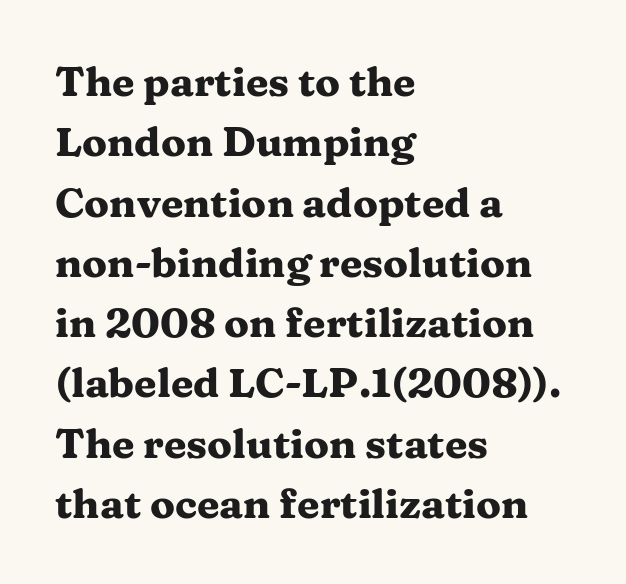
{"serif": "yes", "italic": "no", "bold": "yes", "weight": "heavy", "width": "wide", "stroke_contrast": "medium", "x_height": "medium", "monospaced": "no", "underline": "no", "align": "left", "line_spacing": "normal", "line_spacing_ratio": 1.47, "letter_spacing": "normal", "letter_spacing_em": 0.0, "glyph_px": 41}
